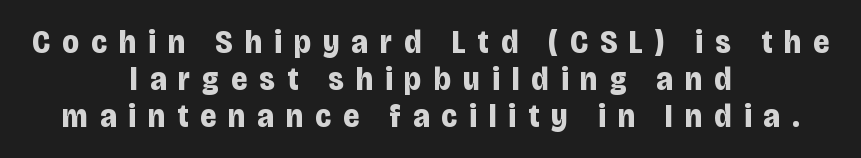
The image shows 33 px bold, condensed sans-serif type, upright; set centered, tight line spacing (1.12x), unusually wide letter spacing (+0.37 em), not underlined; low stroke contrast and a large x-height.
